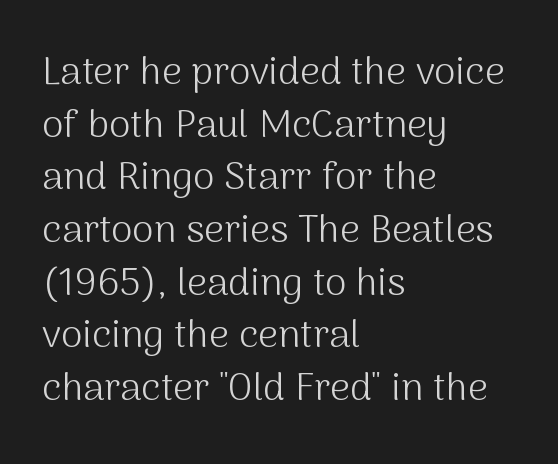
Q: Is the text bold? A: No.
Q: Is the text italic (slanted)? A: No, it is upright.
Q: Is the typeface a serif or a sans-serif typeface? A: Sans-serif.
Q: Is the text underlined? A: No.
Q: How is the paragraph aligned? A: Left-aligned.
Q: Is the spacing between letters normal or unusually wide? A: Normal.
Q: Is the spacing between lines tight, normal or loose? A: Normal.
Q: Width (condensed, normal, or wide)? A: Normal.
Q: Stroke contrast? A: Medium.
Q: x-height? A: Medium.
Q: Monospaced? A: No.
